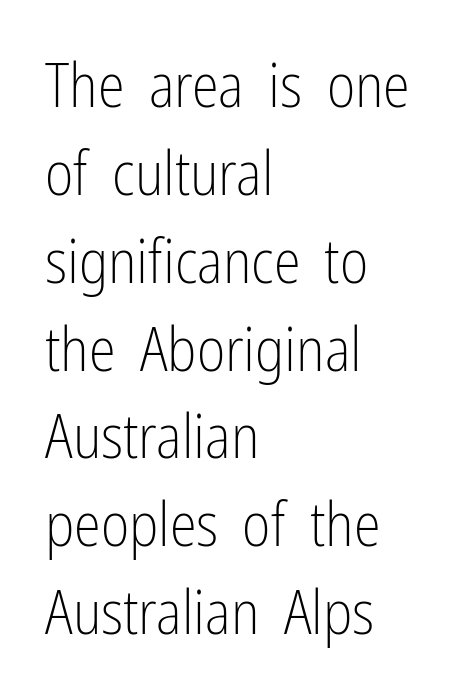
The image shows 61 px light, condensed sans-serif type, upright; set left-aligned, normal line spacing (1.44x), normal letter spacing, not underlined; low stroke contrast and a medium x-height.
